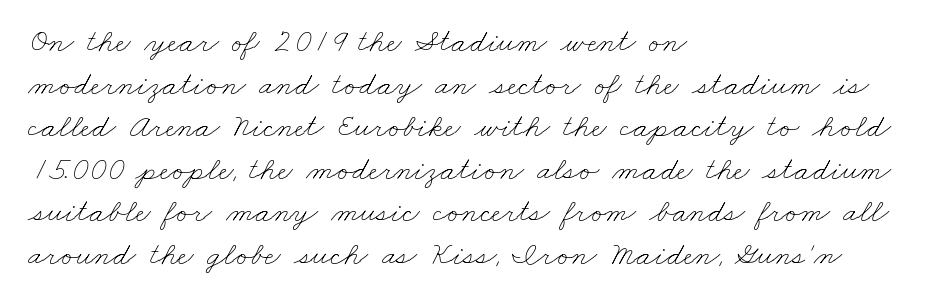
Q: Is the text bold? A: No.
Q: Is the text underlined? A: No.
Q: How is the paragraph aligned? A: Left-aligned.
Q: Is the spacing between letters normal or unusually wide? A: Normal.
Q: Is the spacing between lines tight, normal or loose? A: Normal.
Q: Width (condensed, normal, or wide)? A: Wide.
Q: Stroke contrast? A: Low.
Q: x-height? A: Small.
Q: Monospaced? A: No.
